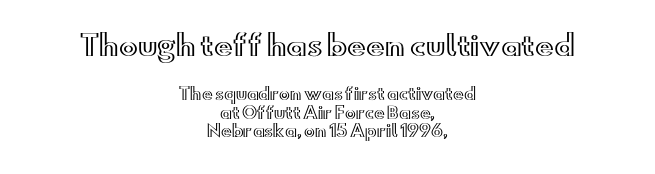
{"italic": "no", "width": "wide", "x_height": "small", "monospaced": "no", "underline": "no", "align": "center", "line_spacing": "tight", "line_spacing_ratio": 1.14, "letter_spacing": "normal", "letter_spacing_em": 0.0, "larger_block": "first", "size_ratio": 1.75, "glyph_px": 28}
